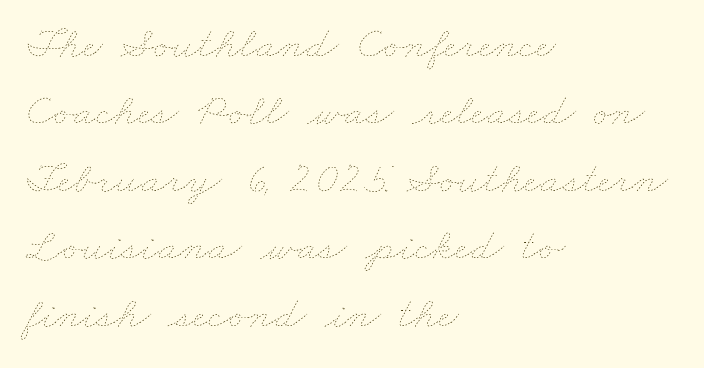
Looks like regular typesetting: each glyph gets only the width it needs. Is the letter spacing exaggerated? No — it looks like the ordinary default. Stroke thickness stays within the range of a standard reading face or lighter. The specimen omits any rule beneath the text block's lines. Alignment: flush left. Regarding leading, the lines here are spaced in the standard way.
